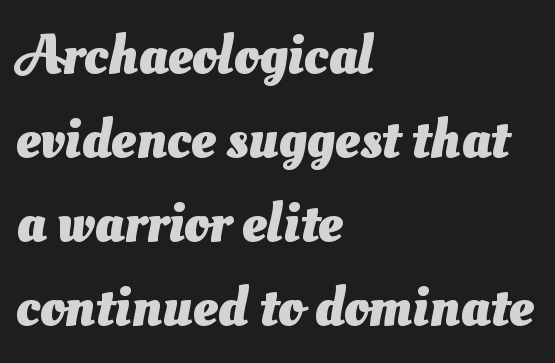
Where is the straight margin? On the left. The letters carry no serifs — their stems end cleanly without finishing strokes. Plain, unruled lines of type. Does the leading feel generous? No, just average.
